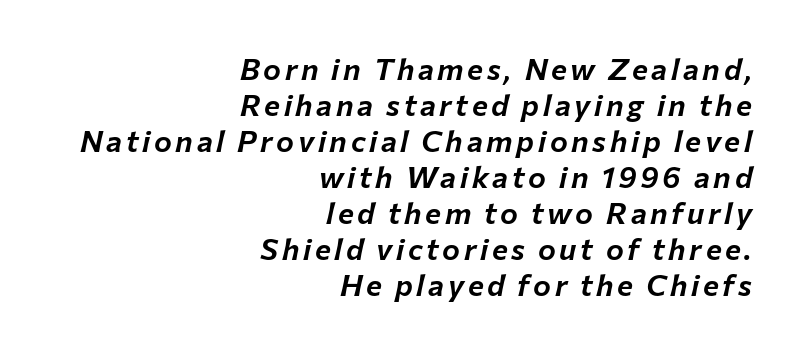
The image shows 30 px text type, italic (leaning right); set right-aligned, line spacing 1.2x, not underlined; low stroke contrast and a medium x-height.
